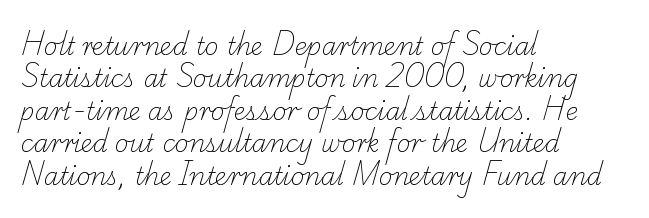
Just letters on the line, the space beneath them empty. Leading matches the norm, producing a regular column. Glyph-to-glyph distance matches everyday printed text. Left-aligned paragraph, ragged on the right. The cut favours lightness, reaching ordinary text weight at its darkest.
